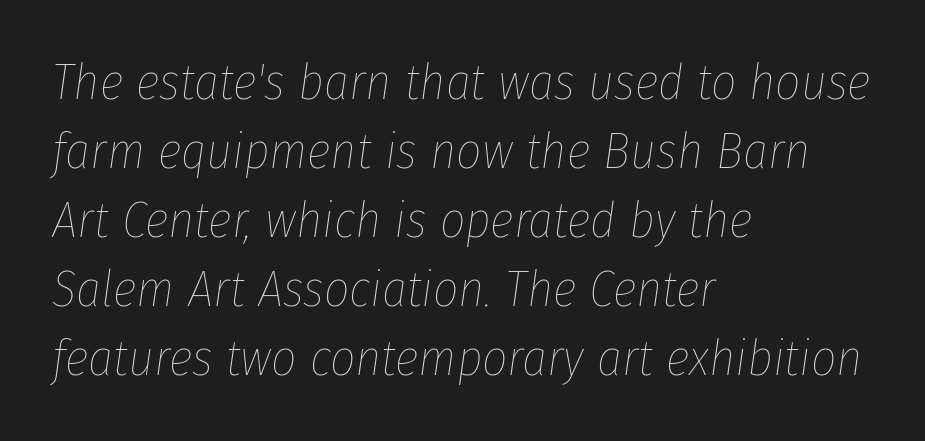
Q: Is the text bold? A: No.
Q: Is the text italic (slanted)? A: Yes, it leans right by about 8 degrees.
Q: Is the text underlined? A: No.
Q: How is the paragraph aligned? A: Left-aligned.
Q: Is the spacing between letters normal or unusually wide? A: Normal.
Q: Is the spacing between lines tight, normal or loose? A: Normal.
Q: Width (condensed, normal, or wide)? A: Condensed.
Q: Stroke contrast? A: Low.
Q: x-height? A: Medium.
Q: Monospaced? A: No.
